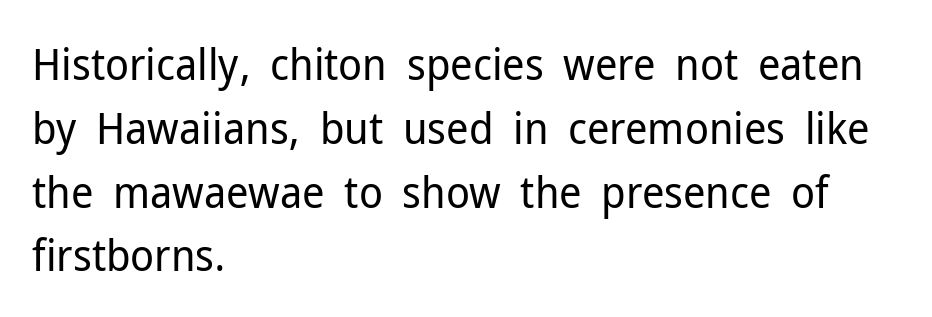
{"serif": "no", "italic": "no", "bold": "no", "weight": "regular", "width": "normal", "stroke_contrast": "low", "x_height": "medium", "monospaced": "no", "underline": "no", "align": "left", "line_spacing": "normal", "line_spacing_ratio": 1.45, "letter_spacing": "normal", "letter_spacing_em": 0.0, "glyph_px": 44}
